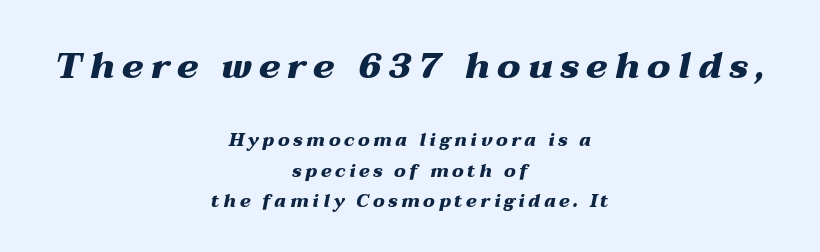
The image shows 36 px heavy, wide type, italic (leaning right); set centered, normal line spacing (1.68x), unusually wide letter spacing (+0.2 em), not underlined; the first (top) block is 2.0x larger; medium stroke contrast and a medium x-height.
